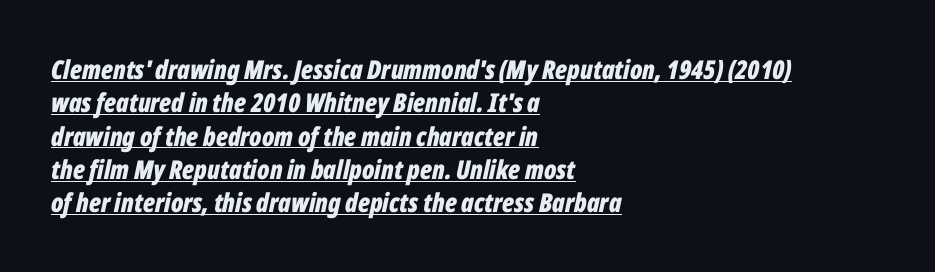
{"italic": "yes", "lean": "right", "slant_degrees": 12, "bold": "yes", "underline": "yes", "align": "left", "line_spacing": "normal", "line_spacing_ratio": 1.28, "letter_spacing": "normal", "letter_spacing_em": 0.0, "glyph_px": 26}
